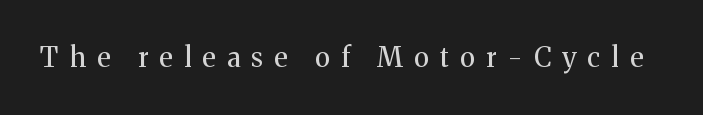
{"italic": "no", "bold": "no", "underline": "no", "letter_spacing": "wide", "letter_spacing_em": 0.42, "glyph_px": 27}
